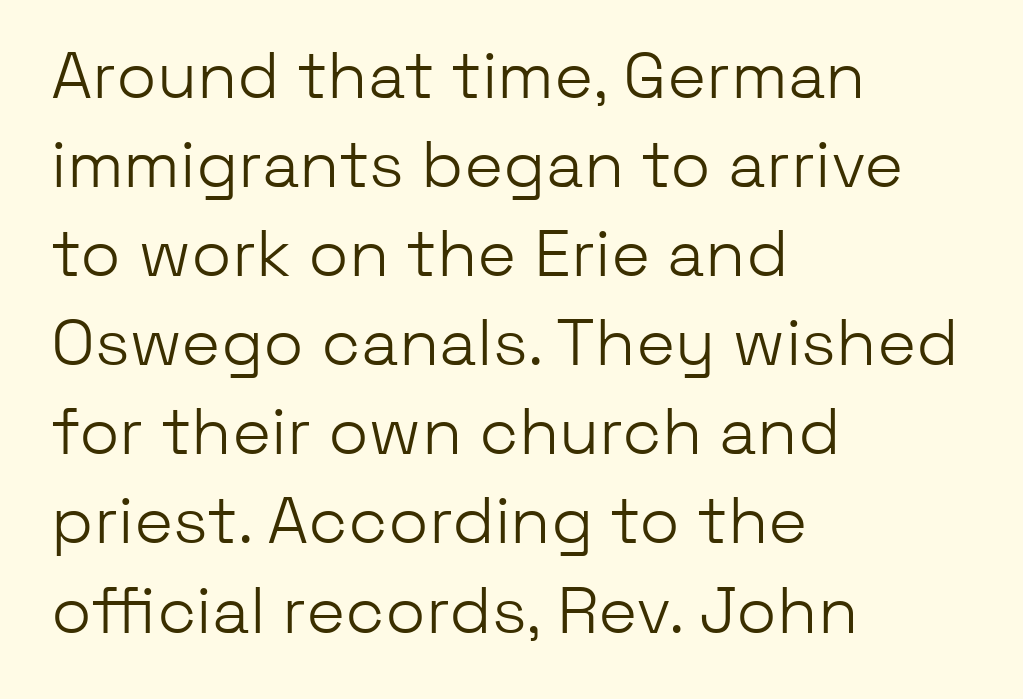
Q: Is the text bold? A: No.
Q: Is the text italic (slanted)? A: No, it is upright.
Q: Is the typeface a serif or a sans-serif typeface? A: Sans-serif.
Q: Is the text underlined? A: No.
Q: How is the paragraph aligned? A: Left-aligned.
Q: Is the spacing between letters normal or unusually wide? A: Normal.
Q: Is the spacing between lines tight, normal or loose? A: Normal.
Q: Width (condensed, normal, or wide)? A: Normal.
Q: Stroke contrast? A: Low.
Q: x-height? A: Medium.
Q: Monospaced? A: No.
